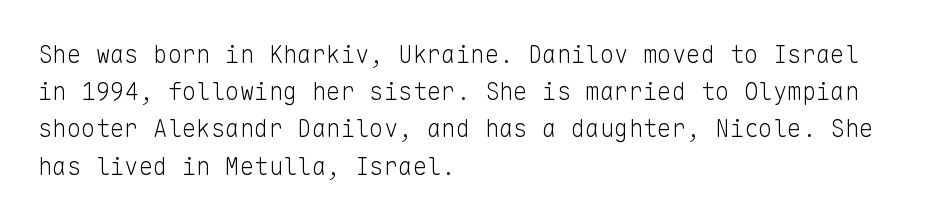
The image shows 24 px text type, upright; set left-aligned, normal line spacing (1.55x), normal letter spacing, not underlined.
